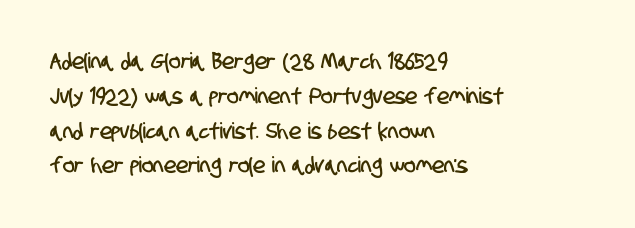
{"underline": "no", "align": "left", "line_spacing": "normal", "line_spacing_ratio": 1.58, "letter_spacing": "normal", "letter_spacing_em": 0.0, "glyph_px": 22}
